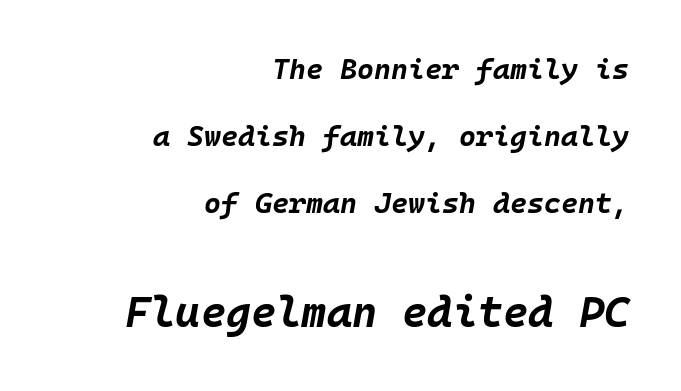
{"italic": "yes", "lean": "right", "slant_degrees": 10, "bold": "yes", "weight": "bold", "width": "normal", "stroke_contrast": "low", "x_height": "large", "monospaced": "yes", "underline": "no", "align": "right", "line_spacing": "loose", "line_spacing_ratio": 2.31, "letter_spacing": "normal", "letter_spacing_em": 0.0, "larger_block": "second", "size_ratio": 1.48, "glyph_px": 43}
